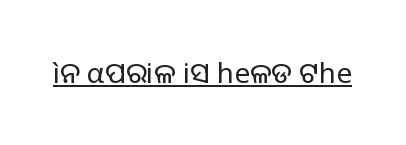
{"serif": "no", "italic": "no", "bold": "no", "weight": "regular", "width": "normal", "stroke_contrast": "low", "x_height": "medium", "monospaced": "no", "underline": "yes", "letter_spacing": "normal", "letter_spacing_em": 0.0, "glyph_px": 28}
